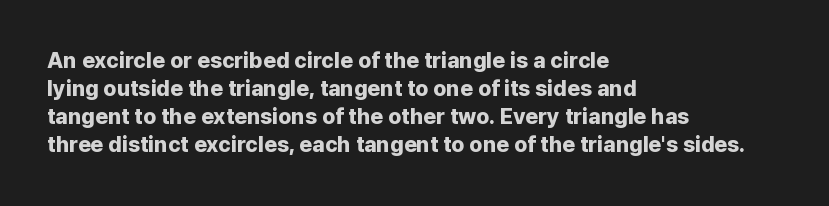
The passage is arranged the way most books set body copy — flush left. No word sits above an underline. Nobody touched the tracking dial on this one. Stroke thickness is high; the sample reads as a true bold.
